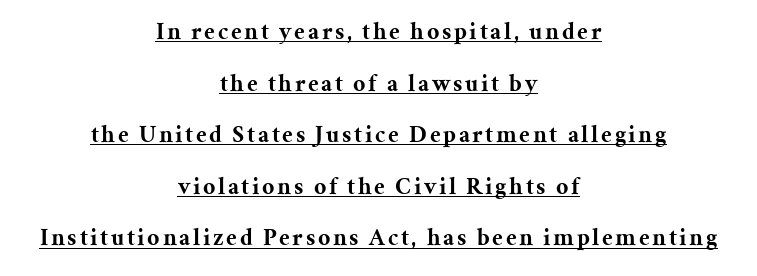
The image shows 24 px bold type, upright; set centered, loose line spacing (2.15x), underlined.
